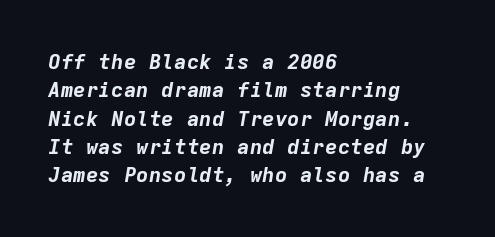
Q: Is the text bold? A: Yes.
Q: Is the text italic (slanted)? A: Yes, it leans right by about 9 degrees.
Q: Is the text underlined? A: No.
Q: How is the paragraph aligned? A: Left-aligned.
Q: Is the spacing between letters normal or unusually wide? A: Normal.
Q: Is the spacing between lines tight, normal or loose? A: Normal.
